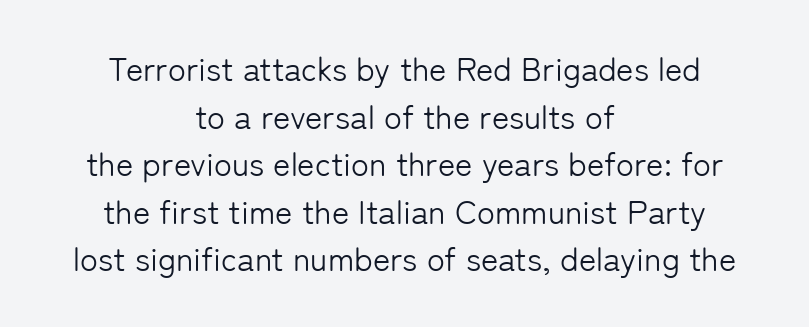
The image shows 33 px light sans-serif type, upright; set centered, normal line spacing (1.44x), normal letter spacing, not underlined; low stroke contrast and a medium x-height.
